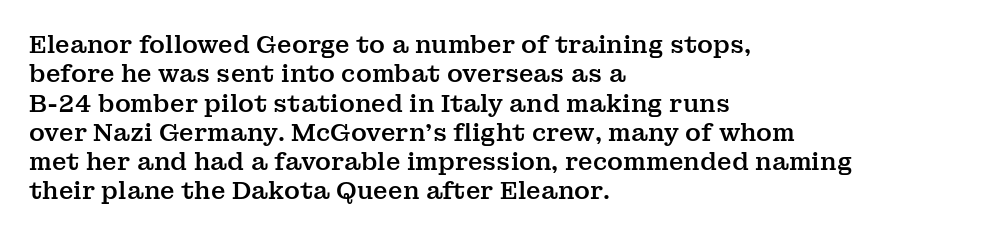
The lettering stays uniformly vertical, giving the passage a roman look. The letterforms sit shoulder to shoulder at normal distance. The setting favours the left margin, as ordinary paragraphs usually do. Decoration check: the copy has no underline.
